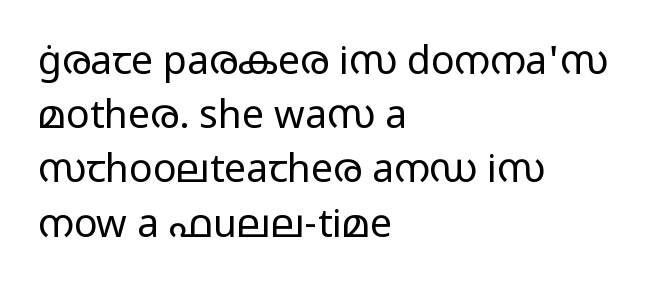
The image shows 39 px regular-weight, wide sans-serif type, upright; set left-aligned, normal line spacing (1.39x), normal letter spacing, not underlined; low stroke contrast and a medium x-height.
